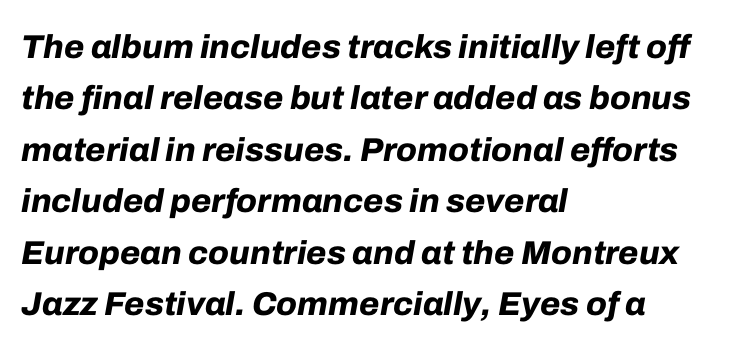
In CSS terms this would be text-align: left. Here the designer chose a conventional face with non-uniform glyph widths. Words float on clear page, feet unadorned. The block of text has a typical density, with ordinary space between rows. A typesetter would mark this as italic. There is no visible air inserted between adjacent glyphs.
